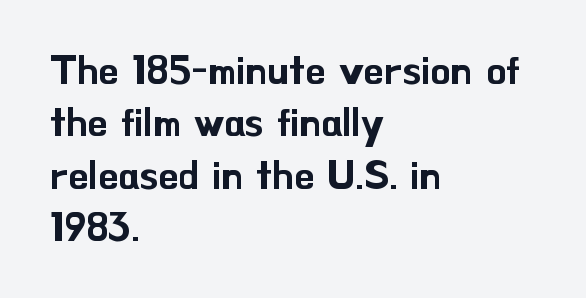
{"serif": "no", "italic": "no", "width": "normal", "stroke_contrast": "low", "x_height": "small", "monospaced": "no", "underline": "no", "align": "left", "line_spacing": "normal", "line_spacing_ratio": 1.31, "letter_spacing": "normal", "letter_spacing_em": 0.0, "glyph_px": 40}
